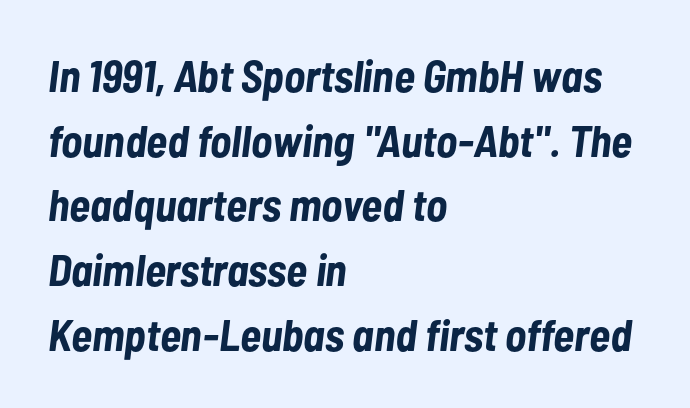
Tall strokes in this sample are angled rather than plumb. Words appear dense and cohesive because spacing is normal. Vertically, the passage feels balanced, rows spaced as you'd expect. Descenders are the only things crossing below the line. One-word summary of the alignment: left.
